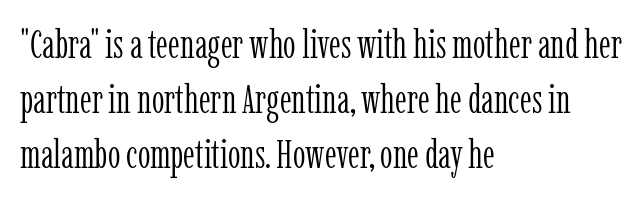
The area under the type is left untouched. Which margin do the lines hug? The left one — the right edge is uneven. Each letter keeps its own natural width here, so spacing adapts to shape. Look at the tracking — it's just the regular setting, nothing added. The text was rendered using a seriffed face with decorative stroke endings.
